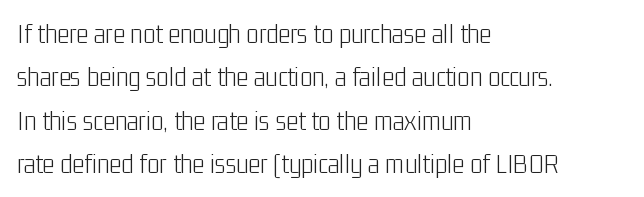
The image shows 29 px light, condensed sans-serif type, upright; set left-aligned, normal line spacing (1.5x), normal letter spacing, not underlined; low stroke contrast and a medium x-height.
